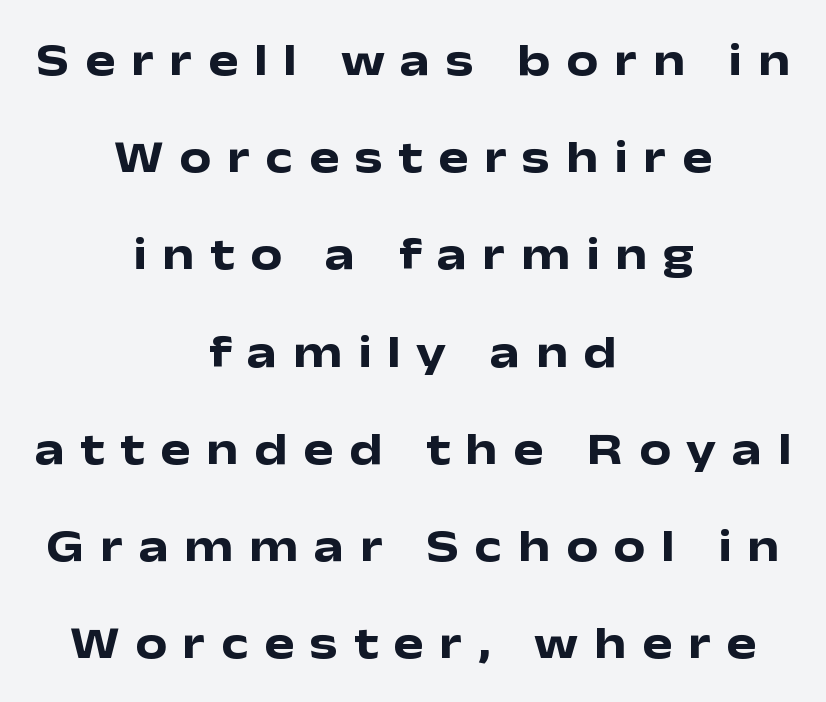
The image shows 45 px heavy, wide sans-serif type, upright; set centered, loose line spacing (2.16x), unusually wide letter spacing (+0.35 em), not underlined; low stroke contrast and a medium x-height.
